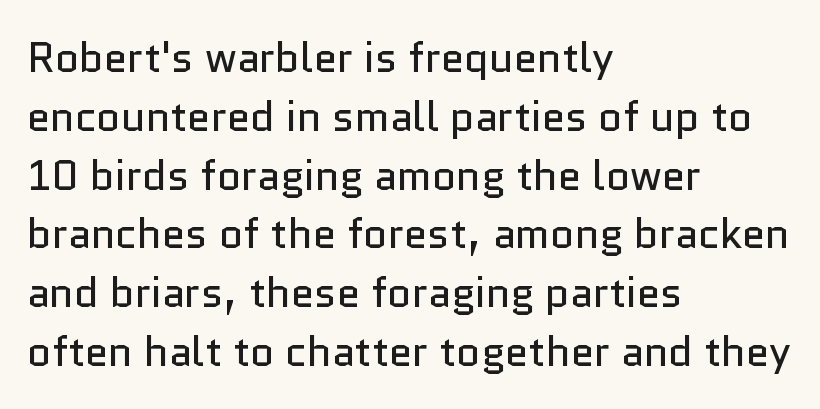
Nobody touched the tracking dial on this one. What kind of face is this? One without serifs — a sans. Do the letters lean? They stand straight. Whoever set this chose a conventional vertical rhythm. The setting favours the left margin, as ordinary paragraphs usually do.
